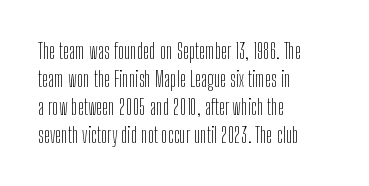
The paragraph has a hard left edge and a soft right edge. Rows of type keep a routine distance in the vertical direction. The letters sit at their default tracking, neither squeezed nor spread. Posture: vertical.
